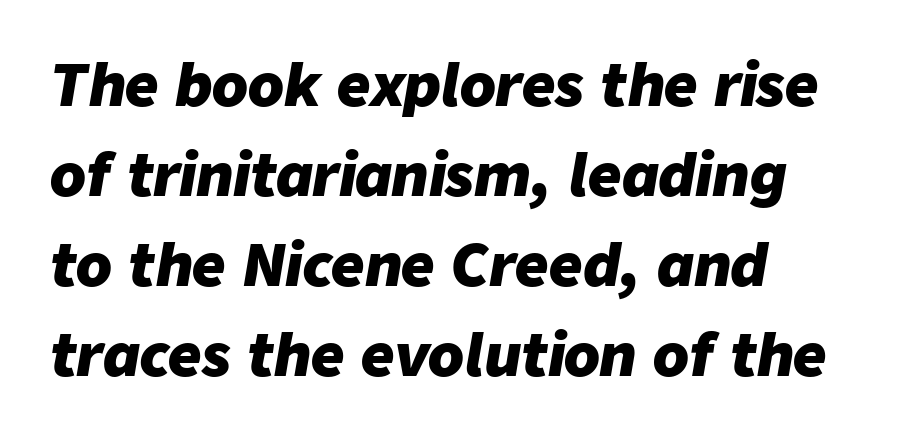
Rendered with sloped, italic letterforms. Any mark beneath the type? The region is blank. Compared with a centered layout, this one pins lines to the left instead. Varying glyph widths throughout — classic text-font behaviour.
